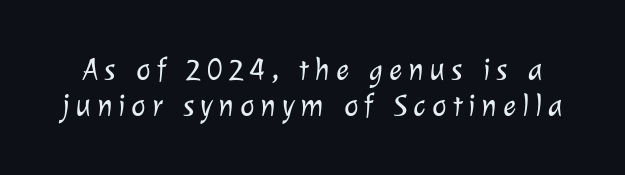
{"serif": "no", "bold": "no", "weight": "light", "width": "normal", "stroke_contrast": "low", "x_height": "medium", "monospaced": "no", "underline": "no", "line_spacing_ratio": 1.16, "glyph_px": 31}
